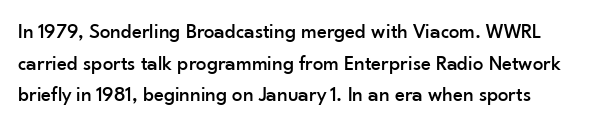
{"italic": "no", "underline": "no", "line_spacing": "normal", "line_spacing_ratio": 1.51, "letter_spacing": "normal", "letter_spacing_em": 0.0, "glyph_px": 21}
